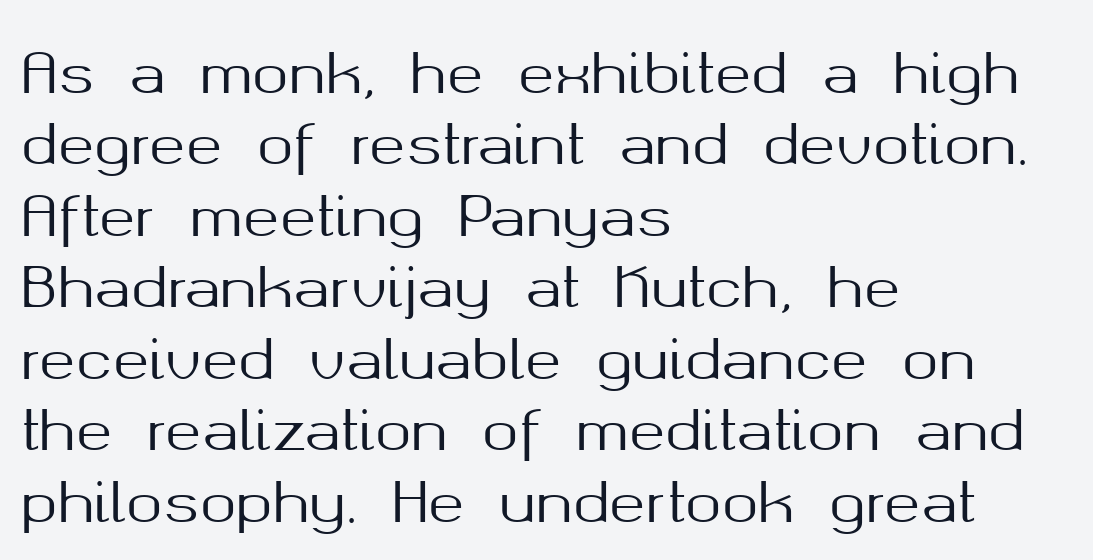
The image shows 55 px sans-serif type, upright; set left-aligned, normal line spacing (1.3x), normal letter spacing, not underlined; medium stroke contrast and a medium x-height.
